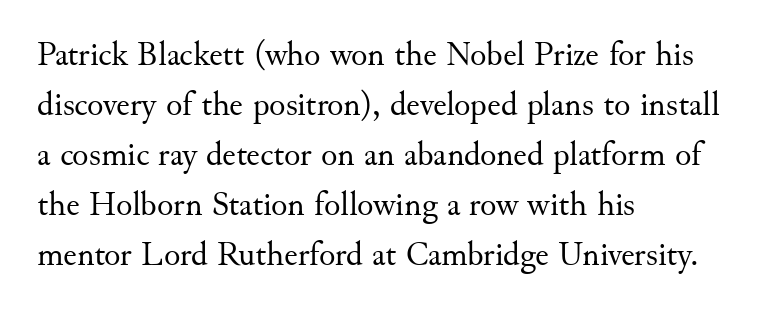
Q: Is the text bold? A: No.
Q: Is the text italic (slanted)? A: No, it is upright.
Q: Is the typeface a serif or a sans-serif typeface? A: Serif.
Q: Is the text underlined? A: No.
Q: How is the paragraph aligned? A: Left-aligned.
Q: Is the spacing between letters normal or unusually wide? A: Normal.
Q: Is the spacing between lines tight, normal or loose? A: Normal.
Q: Width (condensed, normal, or wide)? A: Normal.
Q: Stroke contrast? A: Medium.
Q: x-height? A: Small.
Q: Monospaced? A: No.
